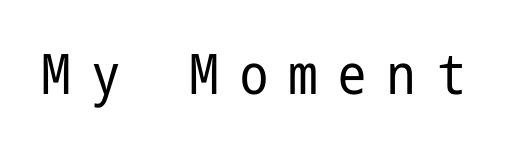
The image shows 56 px regular-weight, condensed sans-serif type, upright; set unusually wide letter spacing (+0.38 em), not underlined; low stroke contrast and a medium x-height.
